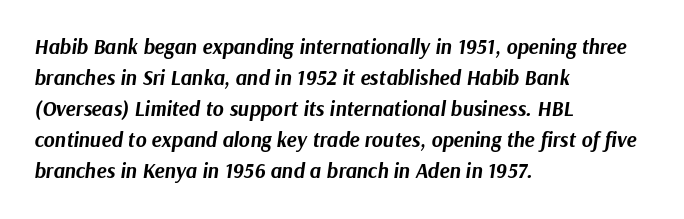
The image shows 21 px bold type, italic (leaning right); set left-aligned, normal line spacing (1.48x), normal letter spacing, not underlined.
